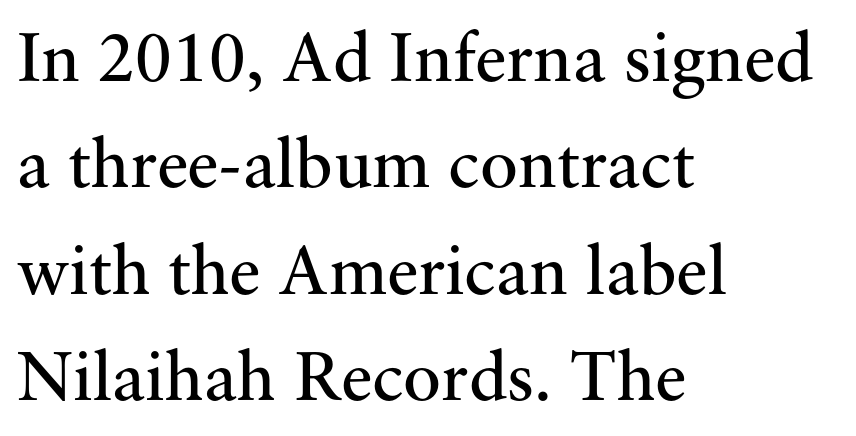
The image shows 71 px regular-weight serif type, upright; set left-aligned, normal line spacing (1.5x), normal letter spacing, not underlined; medium stroke contrast and a small x-height.
